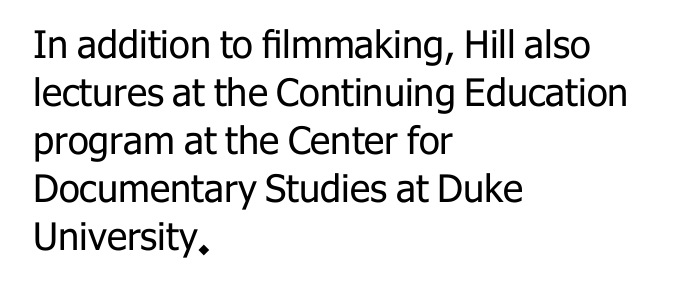
The image shows 38 px regular-weight sans-serif type, upright; set left-aligned, normal line spacing (1.26x), normal letter spacing, not underlined; low stroke contrast and a medium x-height.
